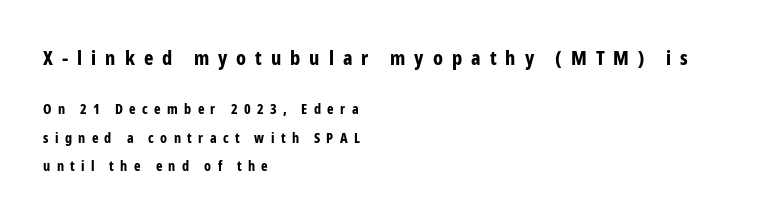
Q: Is the text bold? A: Yes.
Q: Is the text italic (slanted)? A: No, it is upright.
Q: Is the text underlined? A: No.
Q: How is the paragraph aligned? A: Left-aligned.
Q: Is the spacing between letters normal or unusually wide? A: Unusually wide.
Q: Is the spacing between lines tight, normal or loose? A: Loose.
Q: Which block of text is set in a larger size, the first (top) or the second (bottom)? A: The first (top) one.
